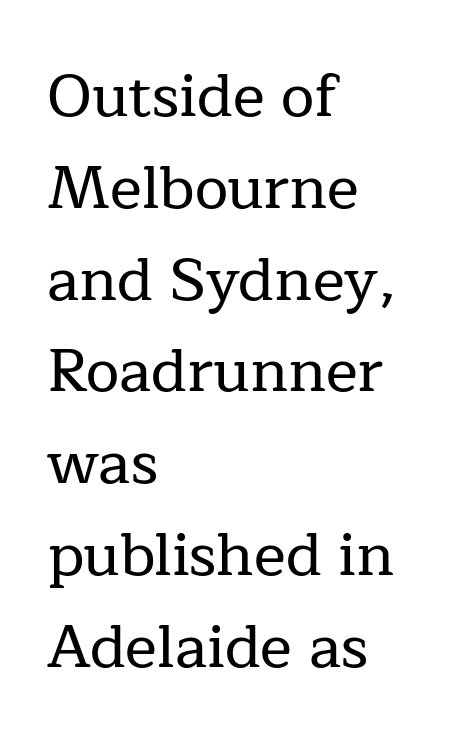
The image shows 60 px serif type, upright; set left-aligned, normal line spacing (1.53x), normal letter spacing, not underlined; low stroke contrast and a medium x-height.
